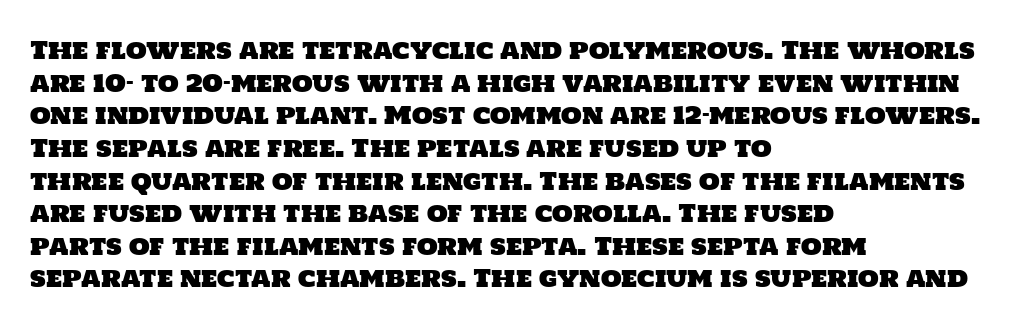
The image shows 24 px text type; set left-aligned, normal line spacing (1.36x), normal letter spacing, not underlined.
